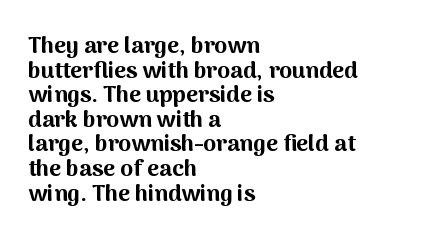
{"italic": "no", "bold": "yes", "underline": "no", "align": "left", "line_spacing": "tight", "line_spacing_ratio": 1.07, "letter_spacing": "normal", "letter_spacing_em": 0.0, "glyph_px": 23}
